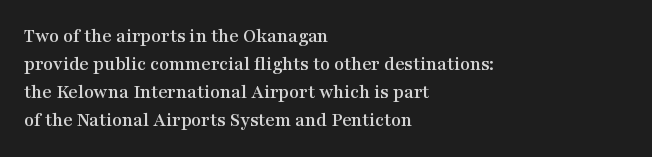
Ordinary non-slanted type is in use. Type without underlining. A typesetter would call this zero additional tracking. Horizontally, the lines are justified to the leading edge only. Honestly, the row spacing looks completely unremarkable.
